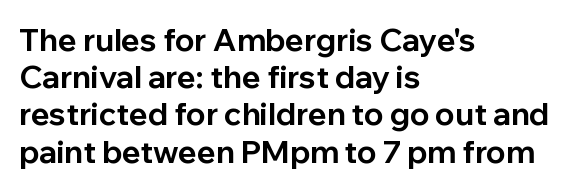
Q: Is the text bold? A: Yes.
Q: Is the text italic (slanted)? A: No, it is upright.
Q: Is the typeface a serif or a sans-serif typeface? A: Sans-serif.
Q: Is the text underlined? A: No.
Q: How is the paragraph aligned? A: Left-aligned.
Q: Is the spacing between letters normal or unusually wide? A: Normal.
Q: Width (condensed, normal, or wide)? A: Normal.
Q: Stroke contrast? A: Low.
Q: x-height? A: Medium.
Q: Monospaced? A: No.
